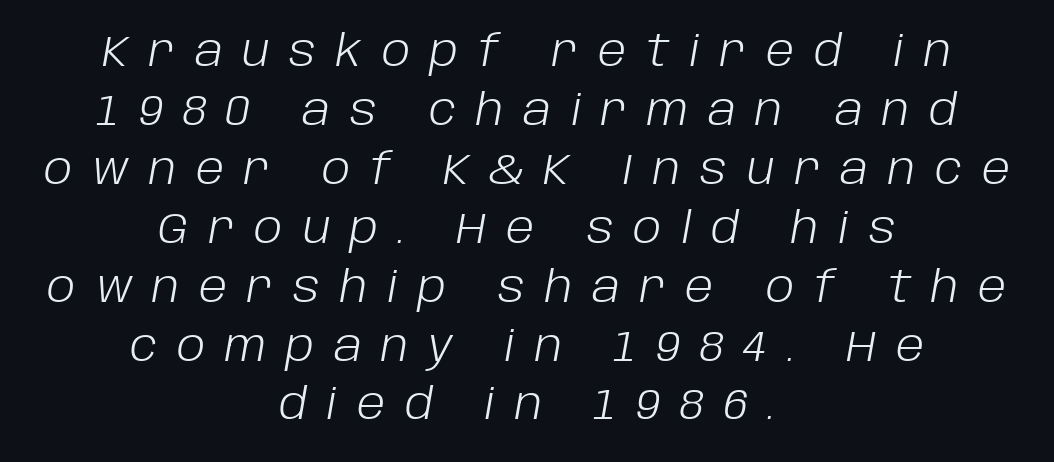
The image shows 43 px light type, italic (leaning right); set centered, normal line spacing (1.37x), unusually wide letter spacing (+0.46 em), not underlined; low stroke contrast and a large x-height.
